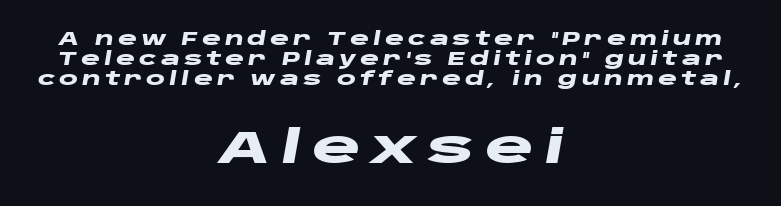
A typesetter would call this proportional, since set widths differ per character. Descender tails drop into unmarked territory. The second block has been scaled up relative to the first. Students, this is bold: see how much ink each stroke carries.
